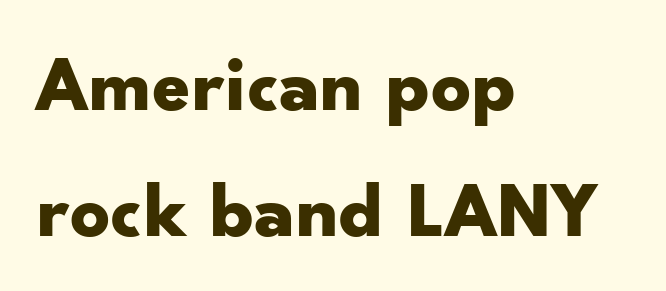
Q: Is the text bold? A: Yes.
Q: Is the text italic (slanted)? A: No, it is upright.
Q: Is the typeface a serif or a sans-serif typeface? A: Sans-serif.
Q: Is the text underlined? A: No.
Q: How is the paragraph aligned? A: Left-aligned.
Q: Is the spacing between letters normal or unusually wide? A: Normal.
Q: Is the spacing between lines tight, normal or loose? A: Normal.
Q: Width (condensed, normal, or wide)? A: Wide.
Q: Stroke contrast? A: Low.
Q: x-height? A: Small.
Q: Monospaced? A: No.
